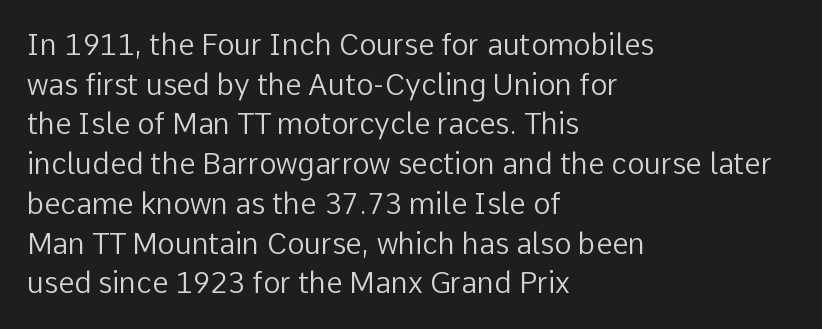
Look at the bottom of the vertical strokes: they stop flat, with no serifs. The letterforms sit shoulder to shoulder at normal distance. A classic flush-left, rag-right setting is used for this passage. Any mark beneath the type? The region is blank. Evenly set lines give the paragraph a standard silhouette.
